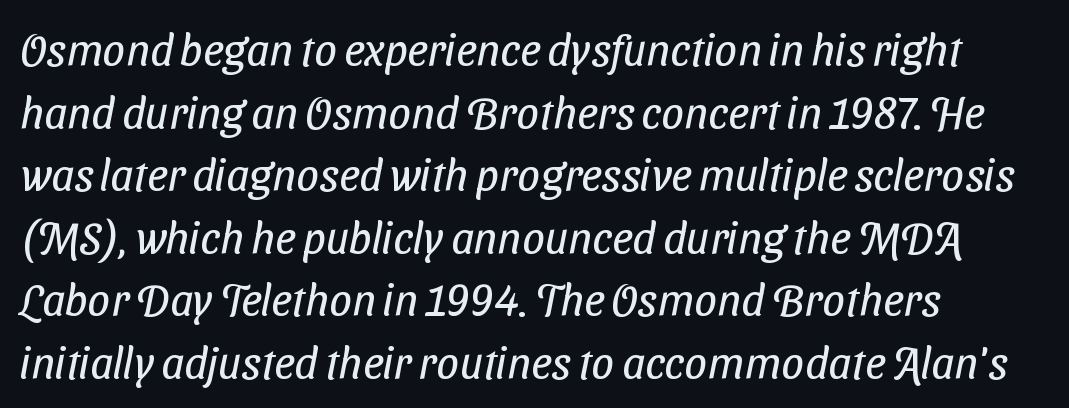
A normal amount of white space separates one row of letters from the next. Check the space under the baseline: it is left empty. I'd call this a sans setting — the letters go barefoot. The typesetting does not lean heavy: it is not bold. A student would call this left alignment; a typographer would say flush left, rag right. Characters follow at the spacing the type designer built in.
